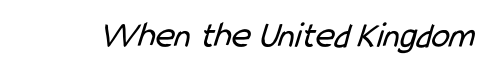
Stroke terminals: plain, sans-serif. The letters sit at their default tracking, neither squeezed nor spread. A typesetter would call this proportional, since set widths differ per character. These glyphs show unthickened strokes, regular width or finer. Descender tails drop into unmarked territory.
